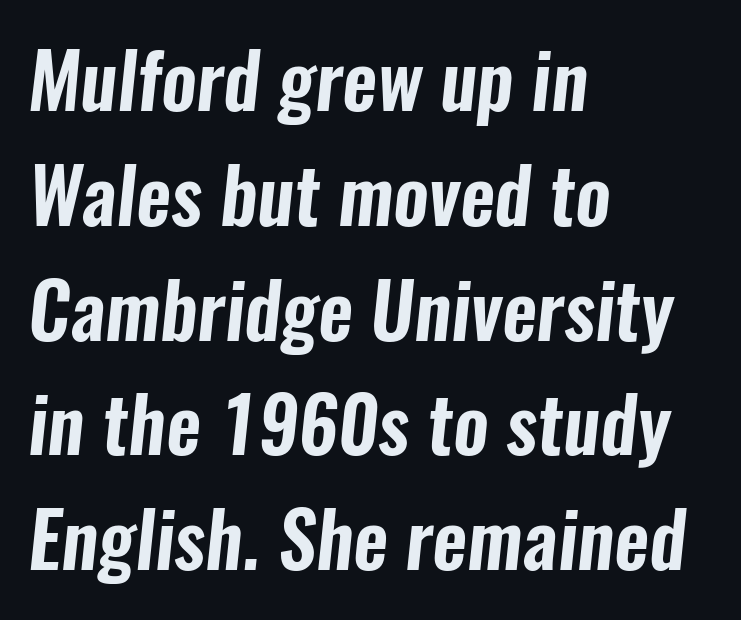
The image shows 76 px condensed sans-serif type; set left-aligned, normal line spacing (1.51x), normal letter spacing, not underlined; low stroke contrast and a medium x-height.
